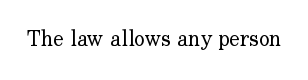
The image shows 22 px text type, upright; set normal letter spacing, not underlined.
